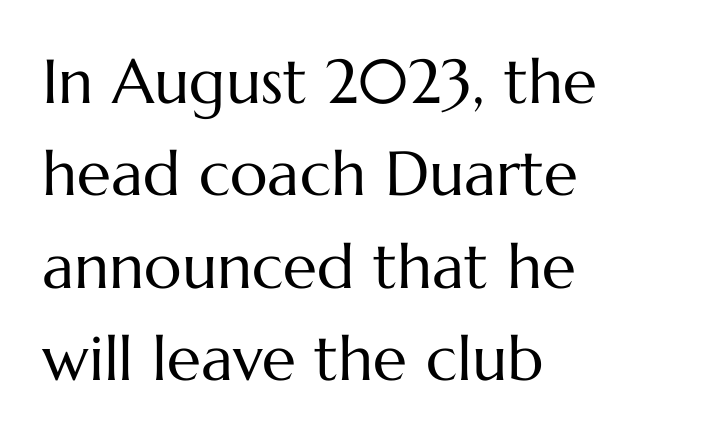
Q: Is the text bold? A: No.
Q: Is the text italic (slanted)? A: No, it is upright.
Q: Is the text underlined? A: No.
Q: How is the paragraph aligned? A: Left-aligned.
Q: Is the spacing between letters normal or unusually wide? A: Normal.
Q: Is the spacing between lines tight, normal or loose? A: Normal.
Q: Width (condensed, normal, or wide)? A: Normal.
Q: Stroke contrast? A: Medium.
Q: x-height? A: Medium.
Q: Monospaced? A: No.
